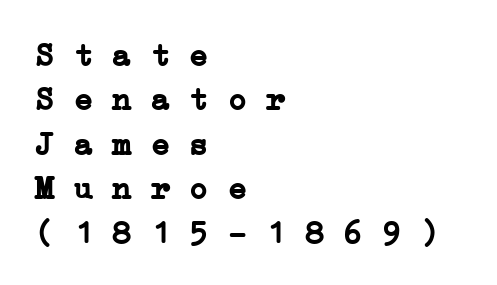
{"serif": "yes", "bold": "yes", "weight": "semibold", "width": "wide", "stroke_contrast": "low", "x_height": "medium", "monospaced": "yes", "underline": "no", "align": "left", "line_spacing": "normal", "line_spacing_ratio": 1.39, "letter_spacing": "normal", "letter_spacing_em": 0.0, "glyph_px": 32}
